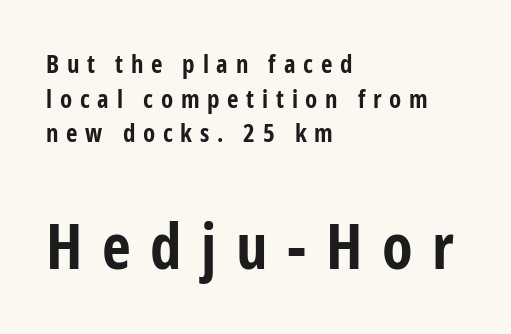
These lines are set flush left with a ragged right edge. Nope, no serifs anywhere on these letters. Pretty heavy lettering here — definitely bold. Descenders hang freely into open space.
